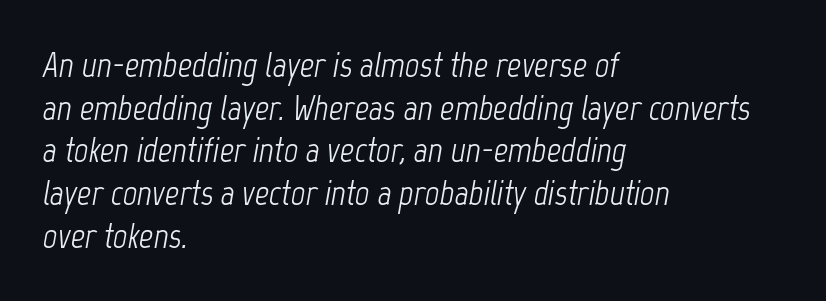
The whole block is typeset with a tilt. These lines stack with their left ends in a neat column. The letters advance in unequal steps, a hallmark of proportional type. A clean baseline with only descenders dipping below it.
